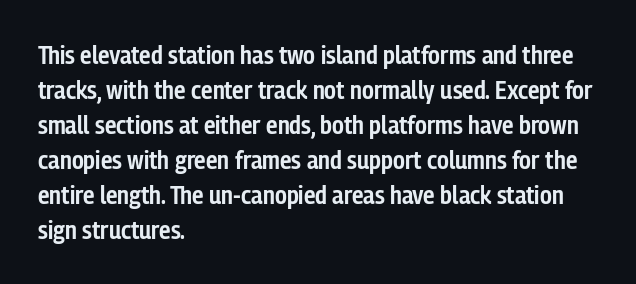
{"italic": "no", "bold": "semi", "underline": "no", "align": "left", "line_spacing": "normal", "line_spacing_ratio": 1.35, "letter_spacing": "normal", "letter_spacing_em": 0.0, "glyph_px": 26}
